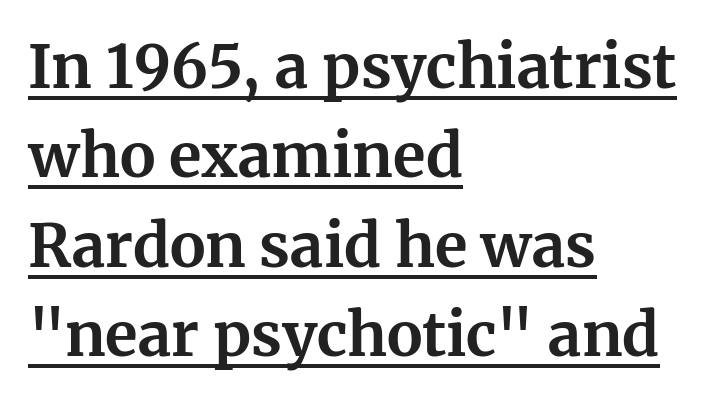
This sample uses an upright cut, with every glyph sitting square on the baseline. Baseline-to-baseline distance is the conventional proportion of letter height. Typographic density is high because the face is bold. Underlining? Definitely there. Here the designer chose a conventional face with non-uniform glyph widths.
